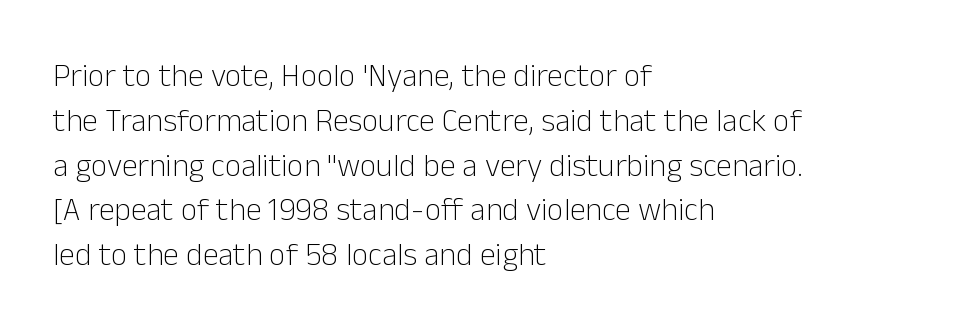
{"serif": "no", "italic": "no", "bold": "no", "weight": "light", "width": "normal", "stroke_contrast": "low", "x_height": "medium", "monospaced": "no", "underline": "no", "align": "left", "line_spacing": "normal", "line_spacing_ratio": 1.4, "letter_spacing": "normal", "letter_spacing_em": 0.0, "glyph_px": 32}
